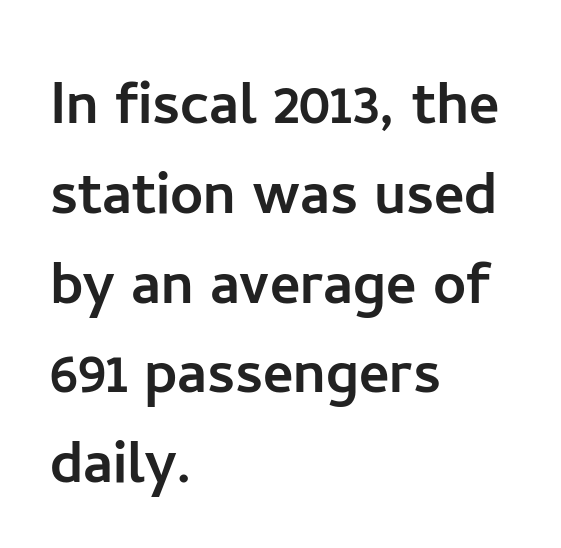
The image shows 73 px sans-serif type, upright; set left-aligned, line spacing 1.23x, normal letter spacing, not underlined; low stroke contrast and a medium x-height.
